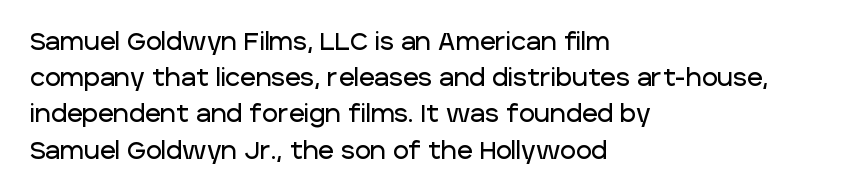
{"italic": "no", "underline": "no", "align": "left", "line_spacing": "normal", "line_spacing_ratio": 1.51, "letter_spacing": "normal", "letter_spacing_em": 0.0, "glyph_px": 24}
